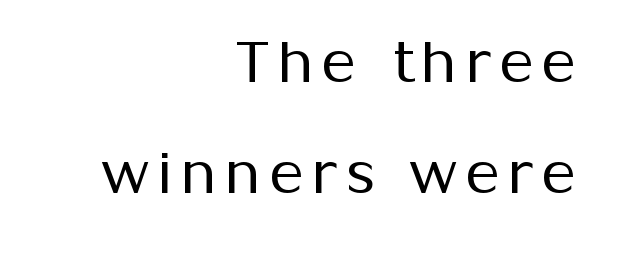
The image shows 58 px regular-weight sans-serif type, upright; set right-aligned, loose line spacing (1.91x), not underlined; medium stroke contrast and a medium x-height.
